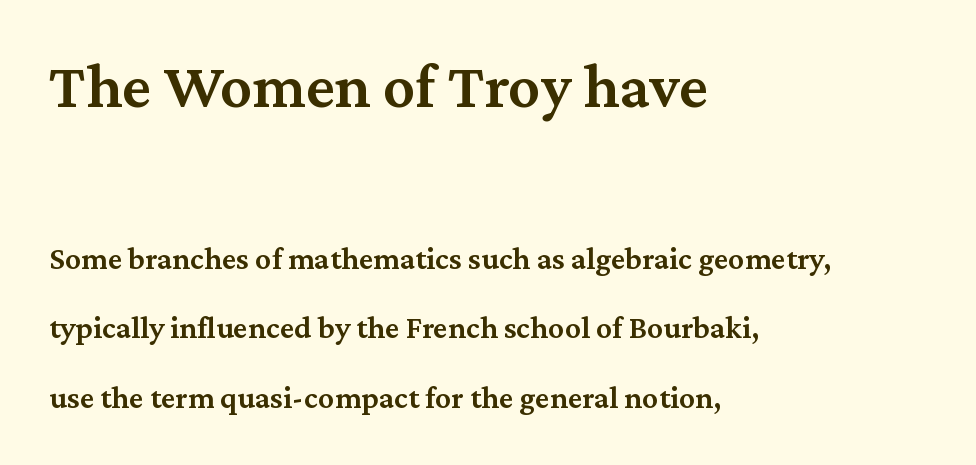
This is the regular roman posture of the typeface. Here the designer chose a conventional face with non-uniform glyph widths. The lines are spread far apart with generous leading. Scale decreases going downward across the two blocks. Letter spacing: default. This is serif lettering, the kind often seen in printed books.
